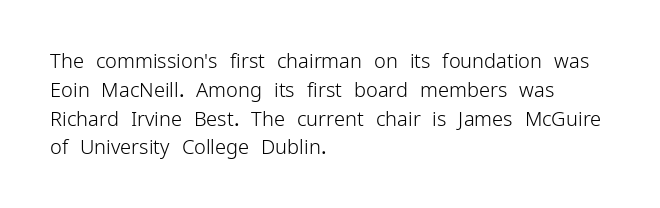
The image shows 20 px text type, upright; set left-aligned, normal line spacing (1.44x), normal letter spacing, not underlined.
